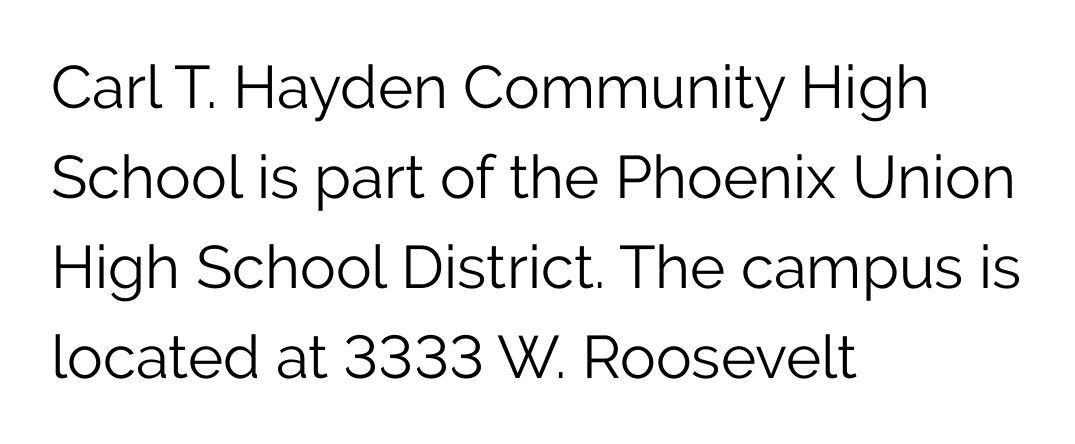
The image shows 60 px light sans-serif type, upright; set left-aligned, normal line spacing (1.5x), normal letter spacing, not underlined; low stroke contrast and a medium x-height.
